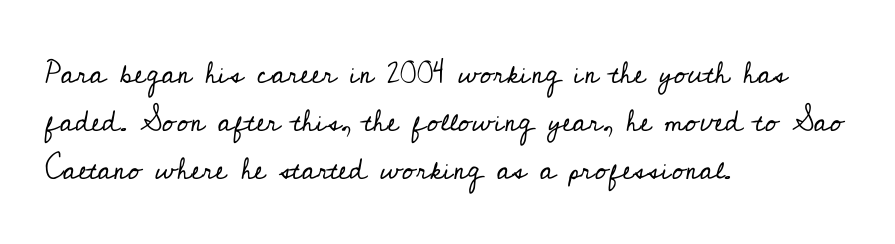
Q: Is the text bold? A: No.
Q: Is the text italic (slanted)? A: Yes.
Q: Is the typeface a serif or a sans-serif typeface? A: Serif.
Q: Is the text underlined? A: No.
Q: How is the paragraph aligned? A: Left-aligned.
Q: Is the spacing between letters normal or unusually wide? A: Normal.
Q: Is the spacing between lines tight, normal or loose? A: Normal.
Q: Width (condensed, normal, or wide)? A: Normal.
Q: Stroke contrast? A: Low.
Q: x-height? A: Small.
Q: Monospaced? A: No.
